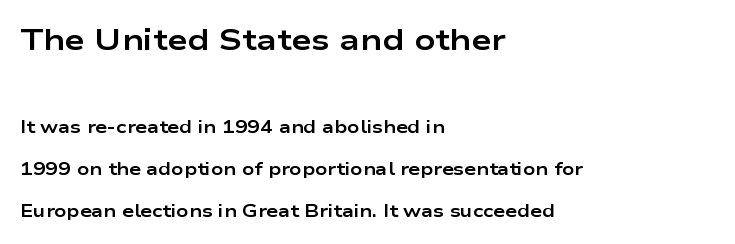
{"serif": "no", "italic": "no", "bold": "yes", "weight": "bold", "width": "wide", "stroke_contrast": "low", "x_height": "medium", "monospaced": "no", "underline": "no", "align": "left", "line_spacing": "loose", "line_spacing_ratio": 2.48, "letter_spacing": "normal", "letter_spacing_em": 0.0, "larger_block": "first", "size_ratio": 1.71, "glyph_px": 29}
